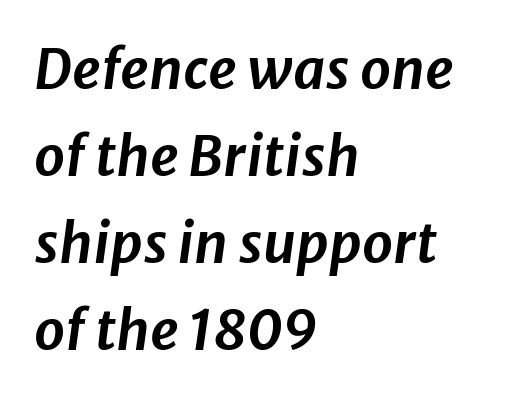
The letterforms sit shoulder to shoulder at normal distance. The passage shown is typed in a proportional face where columns would drift. Any mark beneath the type? The region is blank. The rendering applies a slant to the glyphs.
